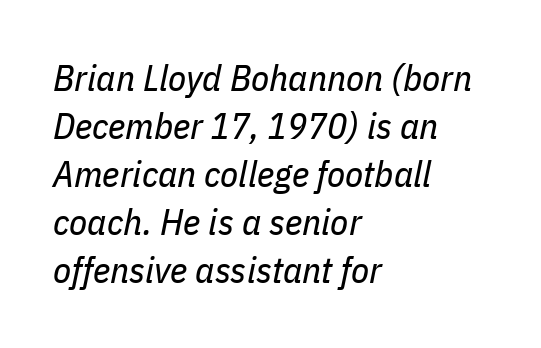
{"italic": "yes", "lean": "right", "slant_degrees": 11, "bold": "no", "weight": "regular", "width": "condensed", "stroke_contrast": "low", "x_height": "medium", "monospaced": "no", "underline": "no", "align": "left", "line_spacing": "normal", "line_spacing_ratio": 1.3, "letter_spacing": "normal", "letter_spacing_em": 0.0, "glyph_px": 37}
